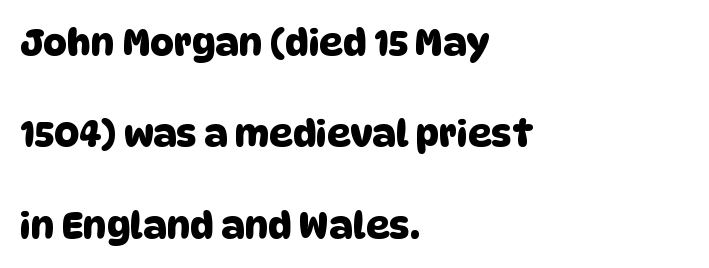
The rag falls on the right side of this text block. This sample uses a sans-serif face. Each word holds together tightly as a unit, with standard inter-letter gaps. Successive baselines arrive slowly, with a big drop between each. Each letter keeps its own natural width here, so spacing adapts to shape.
